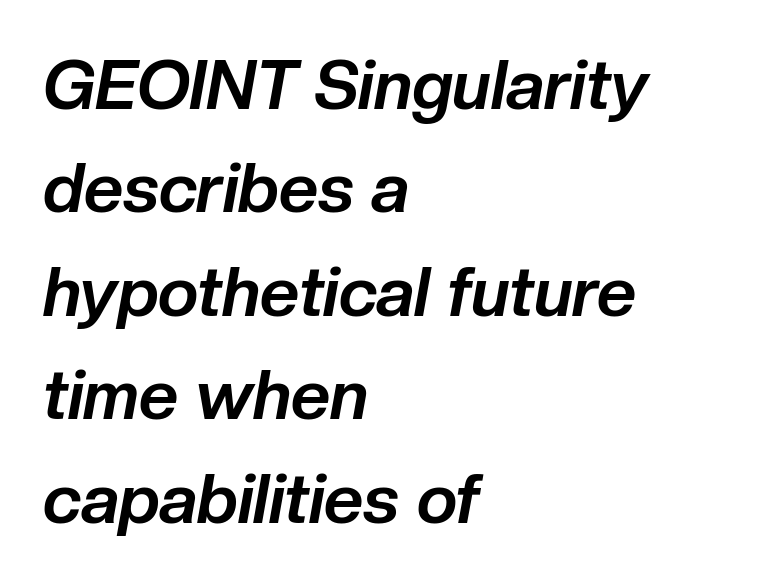
Q: Is the text bold? A: Yes.
Q: Is the text italic (slanted)? A: Yes, it leans right by about 10 degrees.
Q: Is the text underlined? A: No.
Q: How is the paragraph aligned? A: Left-aligned.
Q: Is the spacing between letters normal or unusually wide? A: Normal.
Q: Is the spacing between lines tight, normal or loose? A: Normal.
Q: Width (condensed, normal, or wide)? A: Normal.
Q: Stroke contrast? A: Low.
Q: x-height? A: Medium.
Q: Monospaced? A: No.
